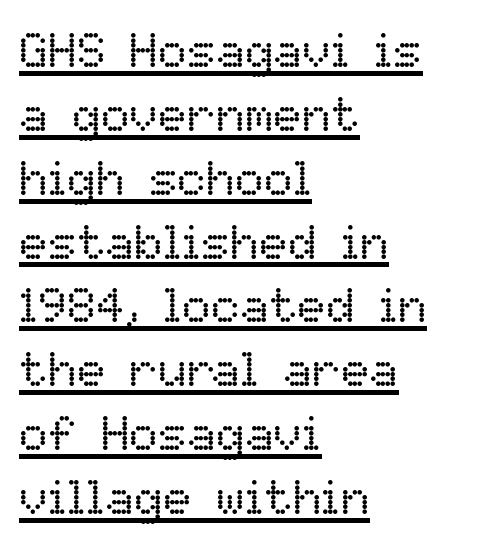
A rule runs beneath these lines of type. The rendering uses natural spacing where letterforms have individual widths. Italic? Not at all — the glyphs are vertical. Nobody touched the tracking dial on this one.
